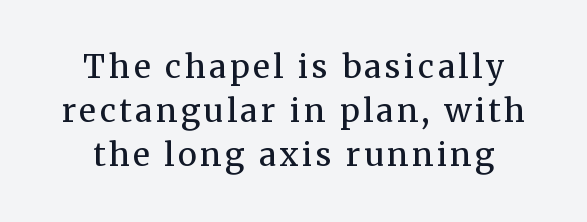
Q: Is the text bold? A: No.
Q: Is the text italic (slanted)? A: No, it is upright.
Q: Is the typeface a serif or a sans-serif typeface? A: Serif.
Q: Is the text underlined? A: No.
Q: How is the paragraph aligned? A: Centered.
Q: Is the spacing between lines tight, normal or loose? A: Normal.
Q: Width (condensed, normal, or wide)? A: Normal.
Q: Stroke contrast? A: Medium.
Q: x-height? A: Medium.
Q: Monospaced? A: No.
